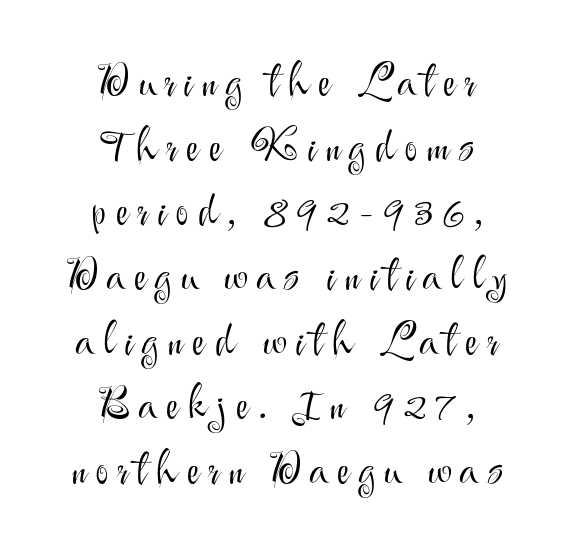
{"serif": "no", "bold": "no", "weight": "light", "width": "normal", "stroke_contrast": "medium", "x_height": "small", "monospaced": "no", "underline": "no", "align": "center", "line_spacing": "normal", "line_spacing_ratio": 1.47, "letter_spacing": "wide", "letter_spacing_em": 0.21, "glyph_px": 44}
